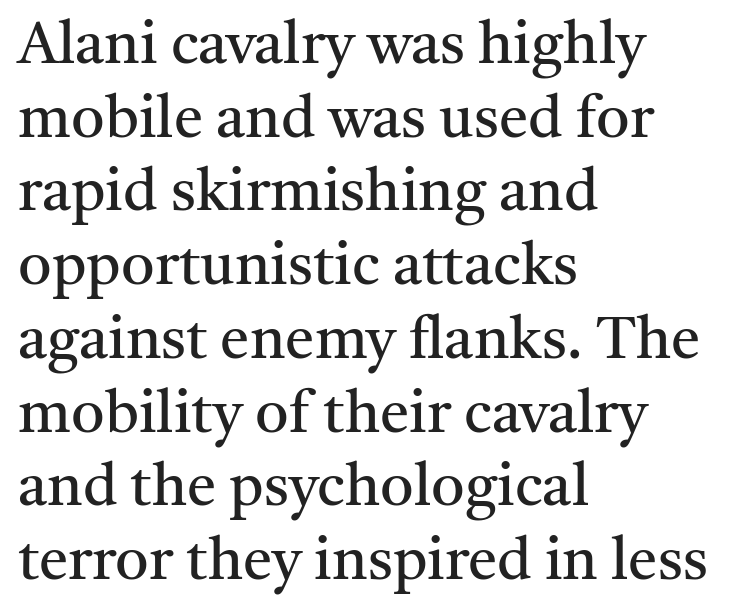
{"serif": "yes", "italic": "no", "bold": "no", "weight": "regular", "width": "normal", "stroke_contrast": "medium", "x_height": "medium", "monospaced": "no", "underline": "no", "align": "left", "line_spacing": "normal", "line_spacing_ratio": 1.25, "letter_spacing": "normal", "letter_spacing_em": 0.0, "glyph_px": 59}
